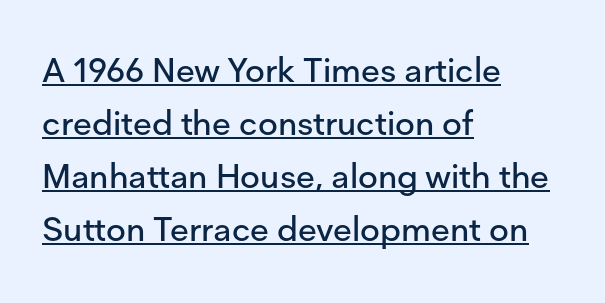
Honestly, the row spacing looks completely unremarkable. The font's upright variant was chosen for this text. The face used here is proportionally spaced, like ordinary book or web type. Is the block centered? No — it sits flush against the left margin.
